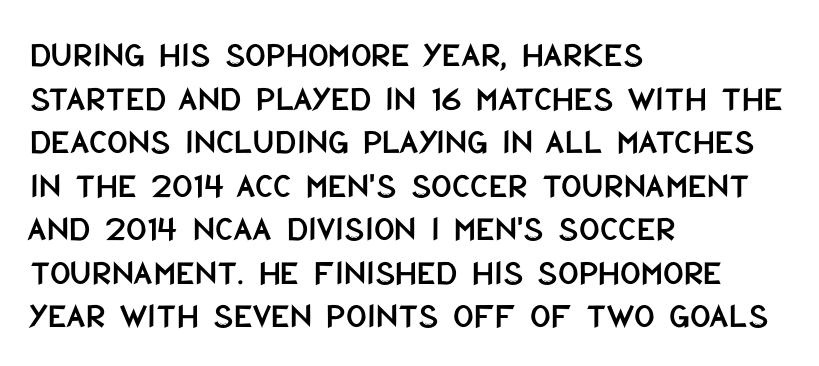
Q: Is the text italic (slanted)? A: No, it is upright.
Q: Is the typeface a serif or a sans-serif typeface? A: Sans-serif.
Q: Is the text underlined? A: No.
Q: How is the paragraph aligned? A: Left-aligned.
Q: Is the spacing between letters normal or unusually wide? A: Normal.
Q: Width (condensed, normal, or wide)? A: Condensed.
Q: Stroke contrast? A: Low.
Q: x-height? A: Large.
Q: Monospaced? A: No.
